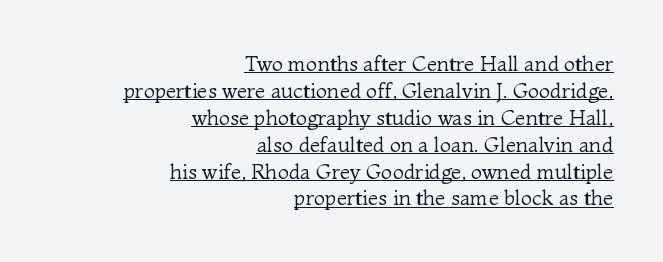
Q: Is the text bold? A: No.
Q: Is the text italic (slanted)? A: No, it is upright.
Q: Is the text underlined? A: Yes.
Q: How is the paragraph aligned? A: Right-aligned.
Q: Is the spacing between letters normal or unusually wide? A: Normal.
Q: Is the spacing between lines tight, normal or loose? A: Normal.
